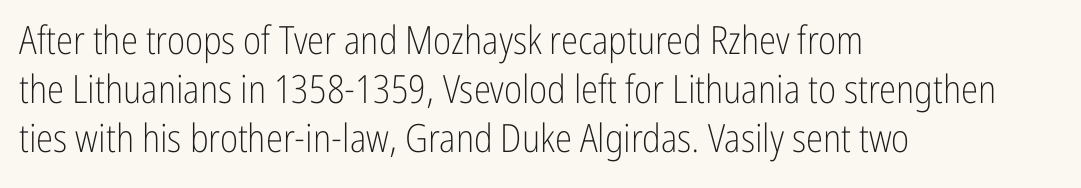
Posture: upright roman. A classic flush-left, rag-right setting is used for this passage. The passage shown is typeset with a sans-serif family. The gap between lines stays unmarked.
